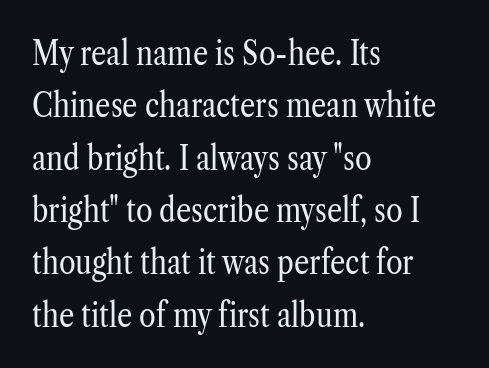
Q: Is the text bold? A: No.
Q: Is the text italic (slanted)? A: No, it is upright.
Q: Is the typeface a serif or a sans-serif typeface? A: Serif.
Q: Is the text underlined? A: No.
Q: How is the paragraph aligned? A: Left-aligned.
Q: Is the spacing between letters normal or unusually wide? A: Normal.
Q: Is the spacing between lines tight, normal or loose? A: Normal.
Q: Width (condensed, normal, or wide)? A: Condensed.
Q: Stroke contrast? A: Low.
Q: x-height? A: Medium.
Q: Monospaced? A: No.
